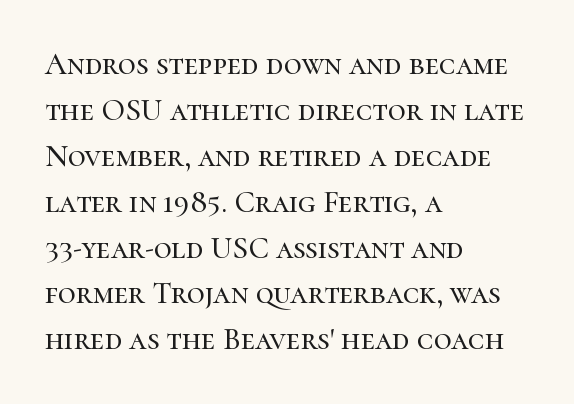
The image shows 31 px serif type, upright; set left-aligned, normal line spacing (1.48x), normal letter spacing, not underlined; high stroke contrast and a medium x-height.
